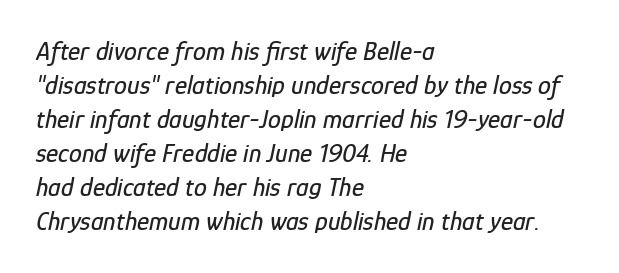
The image shows 26 px text type, italic (leaning right); set left-aligned, normal line spacing (1.31x), normal letter spacing, not underlined.
